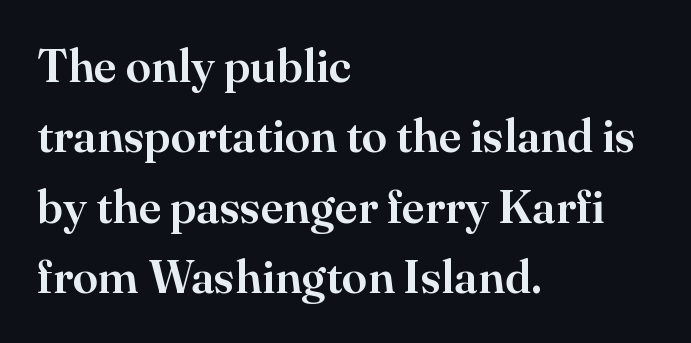
{"serif": "yes", "italic": "no", "width": "normal", "stroke_contrast": "high", "x_height": "small", "monospaced": "no", "underline": "no", "align": "left", "line_spacing": "normal", "line_spacing_ratio": 1.53, "letter_spacing": "normal", "letter_spacing_em": 0.0, "glyph_px": 46}
